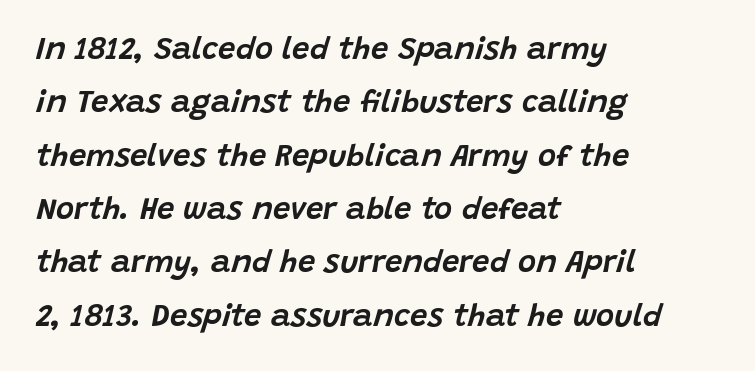
{"italic": "yes", "lean": "right", "slant_degrees": 15, "width": "normal", "stroke_contrast": "low", "x_height": "large", "monospaced": "no", "underline": "no", "align": "left", "line_spacing_ratio": 1.72, "letter_spacing": "normal", "letter_spacing_em": 0.0, "glyph_px": 31}
